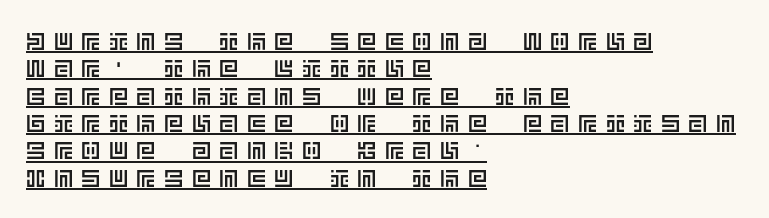
{"italic": "no", "underline": "yes", "align": "left", "line_spacing": "tight", "line_spacing_ratio": 1.14, "letter_spacing": "wide", "letter_spacing_em": 0.35, "glyph_px": 24}
